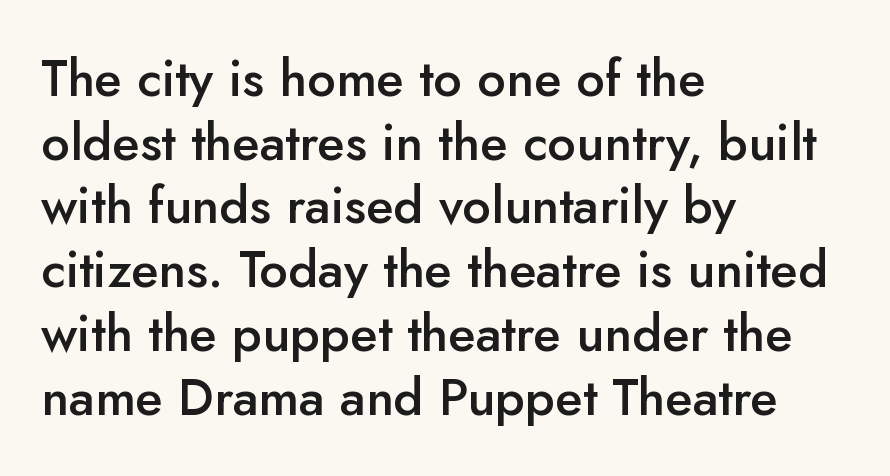
The type is set solid horizontally, with unmodified tracking. Nope, no serifs anywhere on these letters. Anything drawn beneath the words? Only blank space. Each glyph is drawn with semibold strokes, heavier than normal yet not fully bold. Think of a printed novel: that variable character pitch is what you see here.
